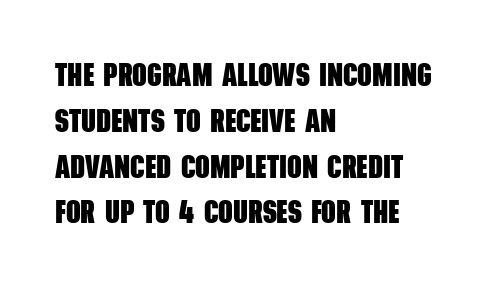
Q: Is the text bold? A: Yes.
Q: Is the typeface a serif or a sans-serif typeface? A: Sans-serif.
Q: Is the text underlined? A: No.
Q: How is the paragraph aligned? A: Left-aligned.
Q: Is the spacing between letters normal or unusually wide? A: Normal.
Q: Is the spacing between lines tight, normal or loose? A: Normal.
Q: Width (condensed, normal, or wide)? A: Condensed.
Q: Stroke contrast? A: Low.
Q: x-height? A: Large.
Q: Monospaced? A: No.
